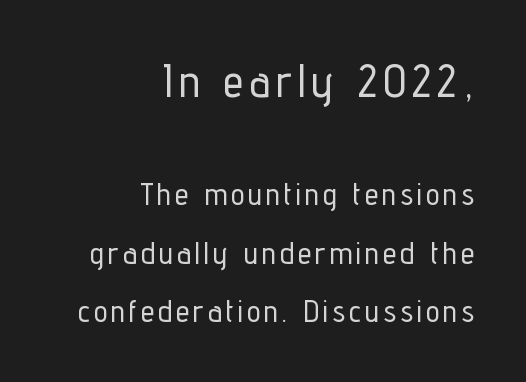
Q: Is the text italic (slanted)? A: No, it is upright.
Q: Is the typeface a serif or a sans-serif typeface? A: Sans-serif.
Q: Is the text underlined? A: No.
Q: How is the paragraph aligned? A: Right-aligned.
Q: Which block of text is set in a larger size, the first (top) or the second (bottom)? A: The first (top) one.
Q: Width (condensed, normal, or wide)? A: Condensed.
Q: Stroke contrast? A: Low.
Q: x-height? A: Medium.
Q: Monospaced? A: No.
